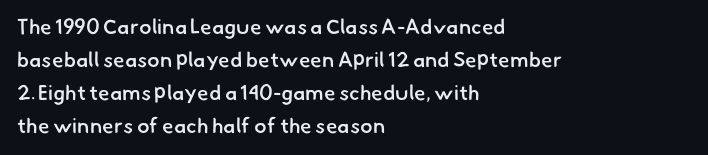
The image shows 21 px text type; set left-aligned, normal line spacing (1.57x), normal letter spacing, not underlined.
